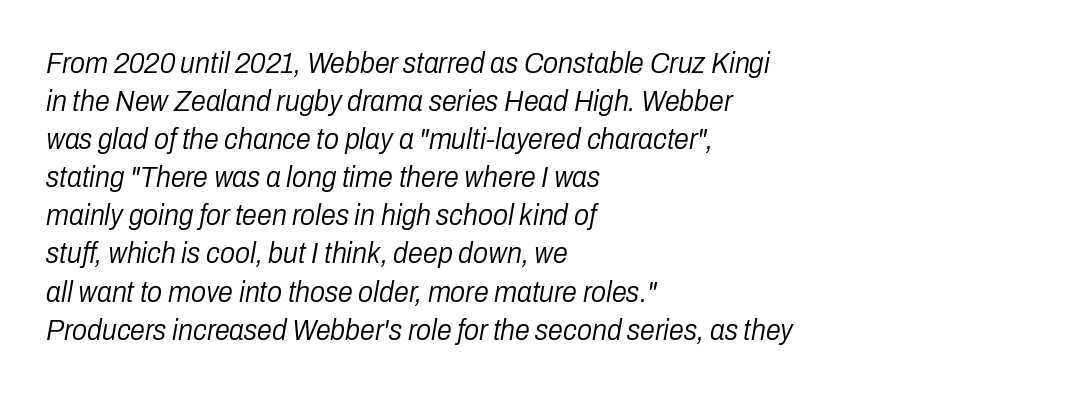
The image shows 30 px light, condensed type, italic (leaning right); set left-aligned, normal line spacing (1.27x), normal letter spacing, not underlined; low stroke contrast and a medium x-height.
